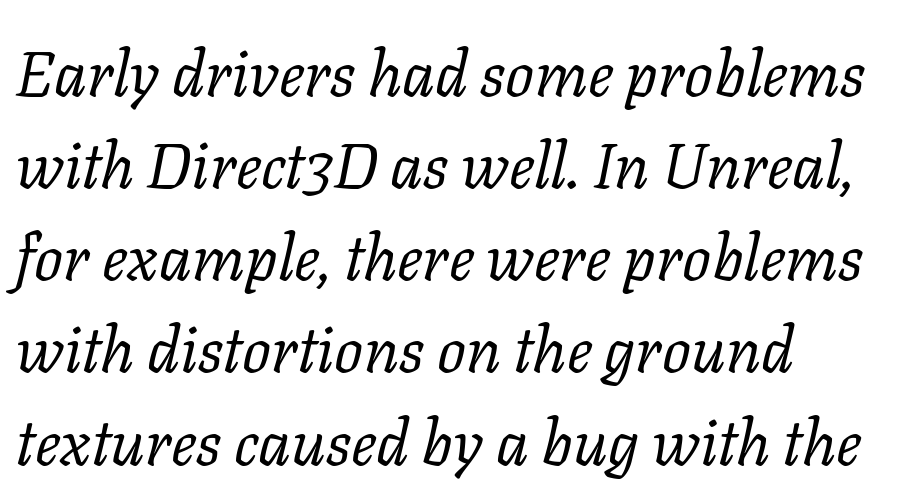
The image shows 64 px regular-weight serif type, italic (leaning right); set left-aligned, normal line spacing (1.44x), normal letter spacing, not underlined; low stroke contrast and a medium x-height.
